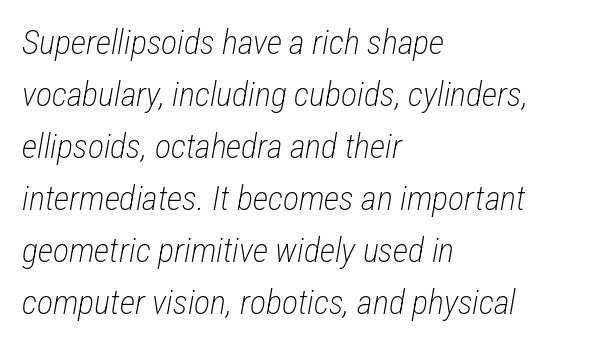
The image shows 34 px light, condensed type, italic (leaning right); set left-aligned, normal line spacing (1.53x), normal letter spacing, not underlined; low stroke contrast and a medium x-height.
